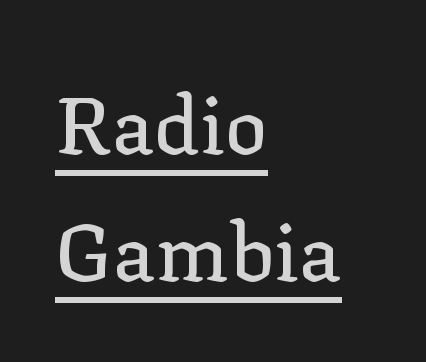
The image shows 79 px serif type, upright; set left-aligned, normal line spacing (1.61x), normal letter spacing, underlined; low stroke contrast and a medium x-height.
